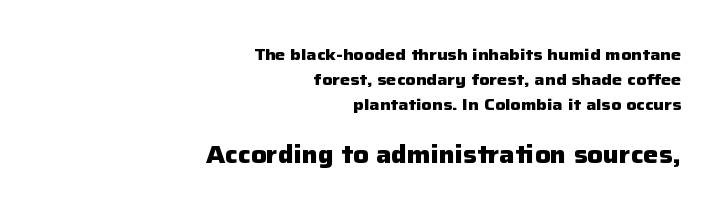
Q: Is the text bold? A: Yes.
Q: Is the text italic (slanted)? A: No, it is upright.
Q: Is the text underlined? A: No.
Q: How is the paragraph aligned? A: Right-aligned.
Q: Is the spacing between letters normal or unusually wide? A: Normal.
Q: Is the spacing between lines tight, normal or loose? A: Normal.
Q: Which block of text is set in a larger size, the first (top) or the second (bottom)? A: The second (bottom) one.
